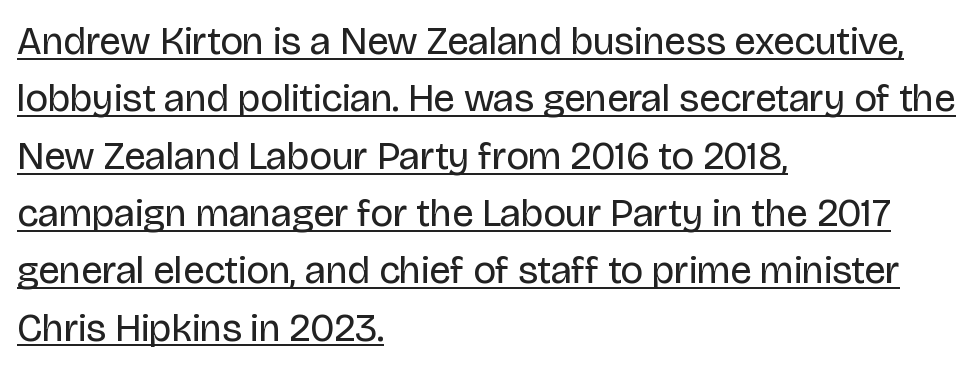
{"serif": "no", "italic": "no", "bold": "no", "weight": "regular", "width": "normal", "stroke_contrast": "low", "x_height": "large", "monospaced": "no", "underline": "yes", "align": "left", "line_spacing": "normal", "line_spacing_ratio": 1.47, "letter_spacing": "normal", "letter_spacing_em": 0.0, "glyph_px": 39}
